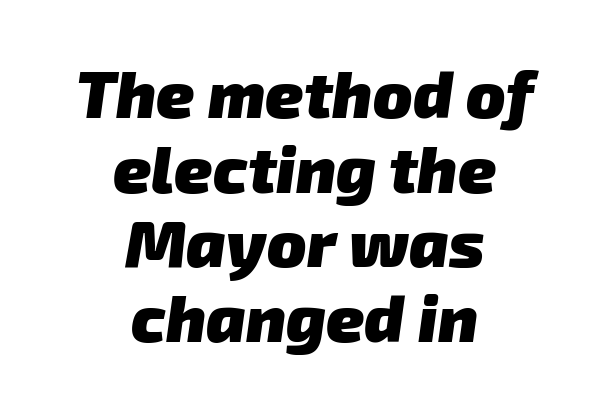
Q: Is the text bold? A: Yes.
Q: Is the typeface a serif or a sans-serif typeface? A: Sans-serif.
Q: Is the text underlined? A: No.
Q: How is the paragraph aligned? A: Centered.
Q: Is the spacing between letters normal or unusually wide? A: Normal.
Q: Is the spacing between lines tight, normal or loose? A: Tight.
Q: Width (condensed, normal, or wide)? A: Normal.
Q: Stroke contrast? A: Low.
Q: x-height? A: Medium.
Q: Monospaced? A: No.
